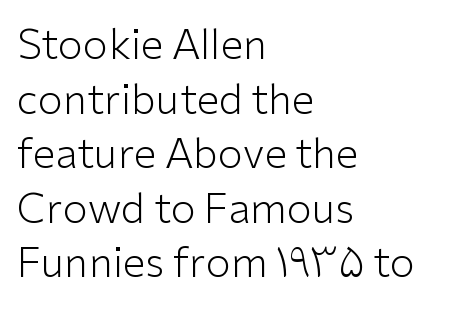
Nope, no serifs anywhere on these letters. The space directly below the letters is spotless. What stands out about the letter spacing? Nothing — it is the standard amount. The font is comparable to plain body text, perhaps lighter. The passage shown stacks its lines at a standard gap. A student would call this left alignment; a typographer would say flush left, rag right.
